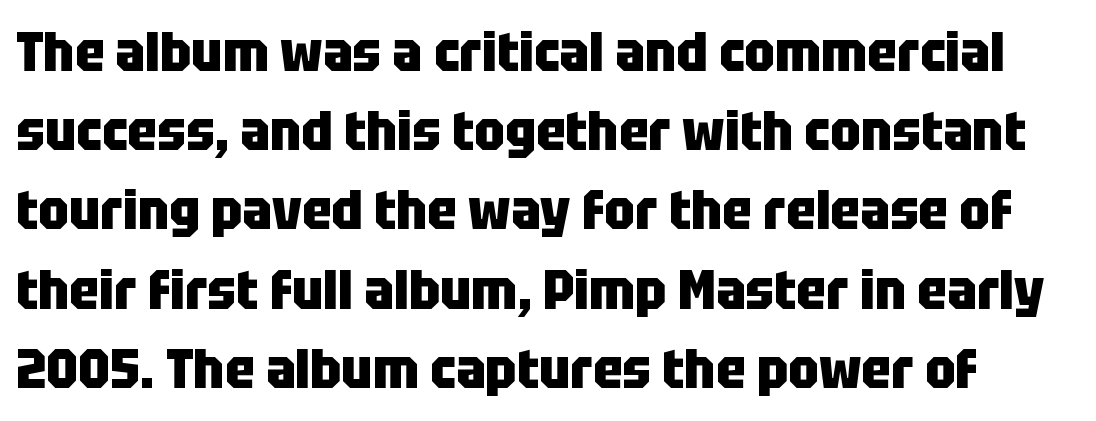
Q: Is the text bold? A: Yes.
Q: Is the text italic (slanted)? A: No, it is upright.
Q: Is the typeface a serif or a sans-serif typeface? A: Sans-serif.
Q: Is the text underlined? A: No.
Q: Is the spacing between letters normal or unusually wide? A: Normal.
Q: Is the spacing between lines tight, normal or loose? A: Normal.
Q: Width (condensed, normal, or wide)? A: Condensed.
Q: Stroke contrast? A: Low.
Q: x-height? A: Large.
Q: Monospaced? A: No.
